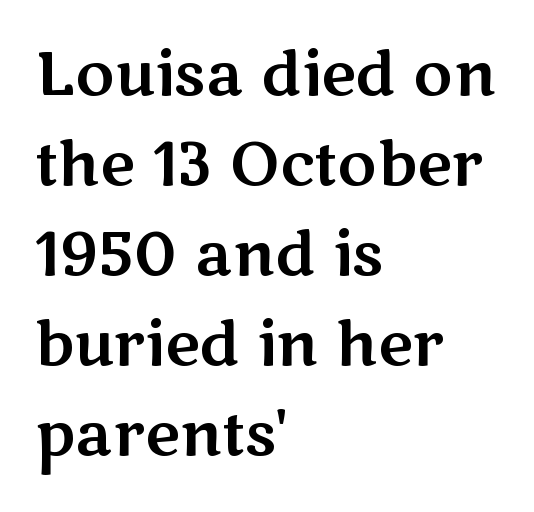
The image shows 60 px wide sans-serif type, upright; set left-aligned, normal line spacing (1.5x), normal letter spacing, not underlined; medium stroke contrast and a medium x-height.
